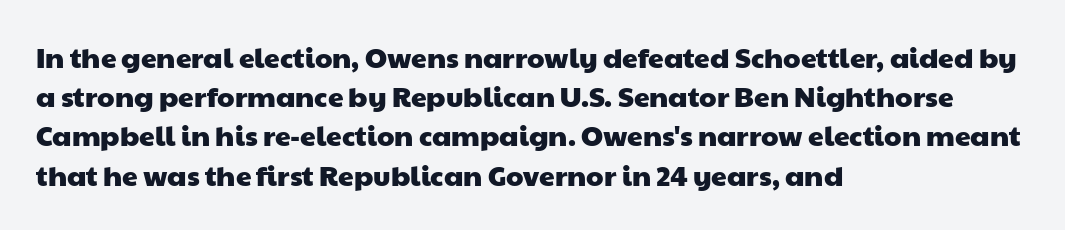
The image shows 28 px wide sans-serif type; set left-aligned, normal line spacing (1.4x), normal letter spacing, not underlined; low stroke contrast and a medium x-height.
